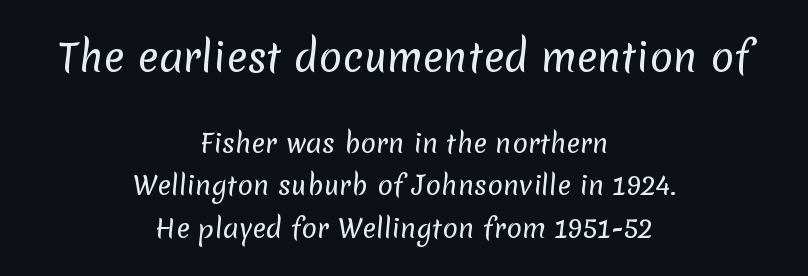
Q: Is the text bold? A: No.
Q: Is the typeface a serif or a sans-serif typeface? A: Sans-serif.
Q: Is the text underlined? A: No.
Q: How is the paragraph aligned? A: Centered.
Q: Is the spacing between letters normal or unusually wide? A: Normal.
Q: Is the spacing between lines tight, normal or loose? A: Normal.
Q: Which block of text is set in a larger size, the first (top) or the second (bottom)? A: The first (top) one.
Q: Width (condensed, normal, or wide)? A: Normal.
Q: Stroke contrast? A: Low.
Q: x-height? A: Medium.
Q: Monospaced? A: No.
